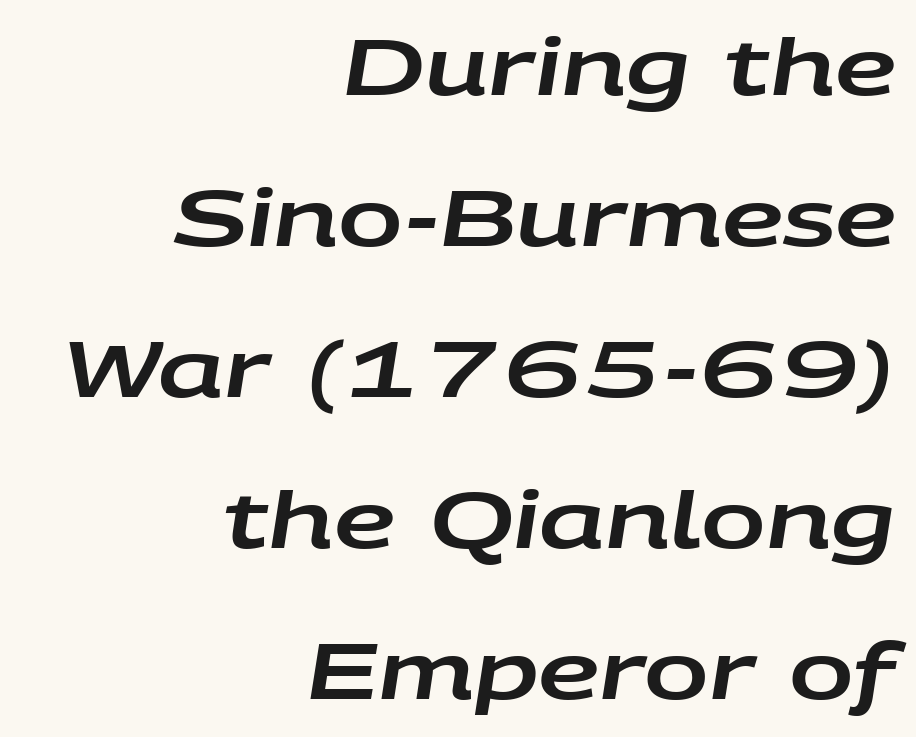
The image shows 77 px wide type, italic (leaning right); set right-aligned, loose line spacing (1.96x), normal letter spacing, not underlined; low stroke contrast and a large x-height.
